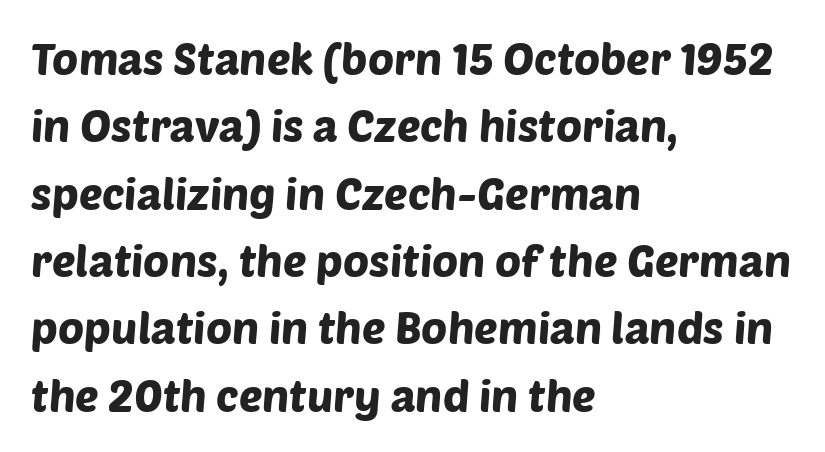
{"serif": "no", "width": "normal", "stroke_contrast": "low", "x_height": "large", "monospaced": "no", "underline": "no", "align": "left", "line_spacing": "normal", "line_spacing_ratio": 1.53, "letter_spacing": "normal", "letter_spacing_em": 0.0, "glyph_px": 44}
